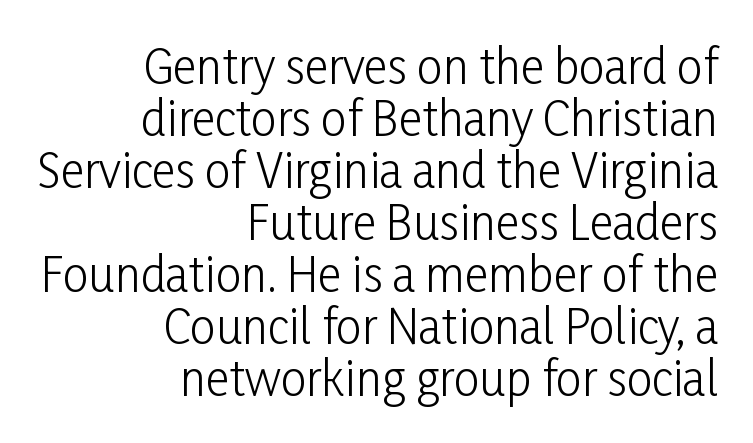
{"serif": "no", "italic": "no", "bold": "no", "weight": "light", "width": "condensed", "stroke_contrast": "low", "x_height": "medium", "monospaced": "no", "underline": "no", "align": "right", "line_spacing": "tight", "line_spacing_ratio": 1.13, "letter_spacing": "normal", "letter_spacing_em": 0.0, "glyph_px": 46}
